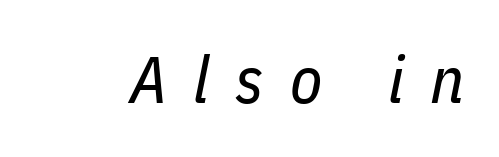
Yep, that's italic — everything's leaning. Underlining? Definitely not there. Does extra space separate the letters? Yes, quite a lot of it. The strokes carry an ordinary text weight at most.
